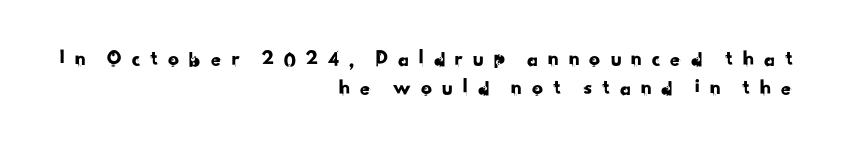
Q: Is the text underlined? A: No.
Q: How is the paragraph aligned? A: Right-aligned.
Q: Is the spacing between letters normal or unusually wide? A: Unusually wide.
Q: Is the spacing between lines tight, normal or loose? A: Normal.
